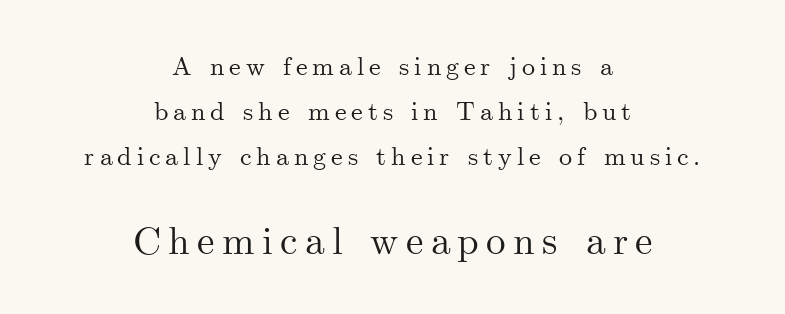
{"serif": "yes", "italic": "no", "width": "normal", "stroke_contrast": "medium", "x_height": "small", "monospaced": "no", "underline": "no", "align": "center", "line_spacing_ratio": 1.74, "larger_block": "second", "size_ratio": 1.5, "glyph_px": 39}
